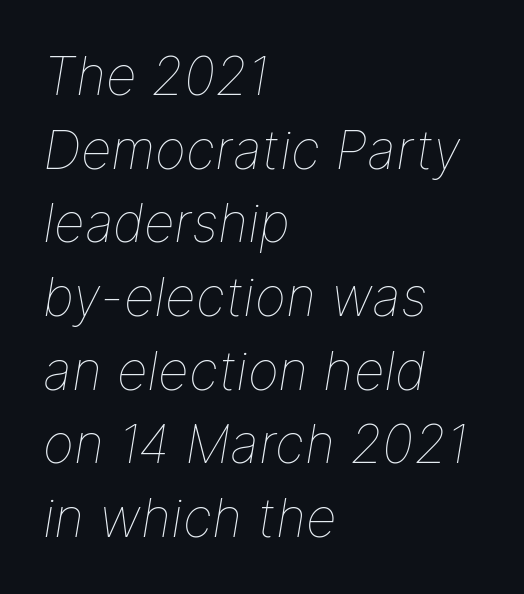
Q: Is the text bold? A: No.
Q: Is the text italic (slanted)? A: Yes, it leans right by about 9 degrees.
Q: Is the text underlined? A: No.
Q: How is the paragraph aligned? A: Left-aligned.
Q: Is the spacing between letters normal or unusually wide? A: Normal.
Q: Is the spacing between lines tight, normal or loose? A: Normal.
Q: Width (condensed, normal, or wide)? A: Normal.
Q: Stroke contrast? A: Low.
Q: x-height? A: Medium.
Q: Monospaced? A: No.
